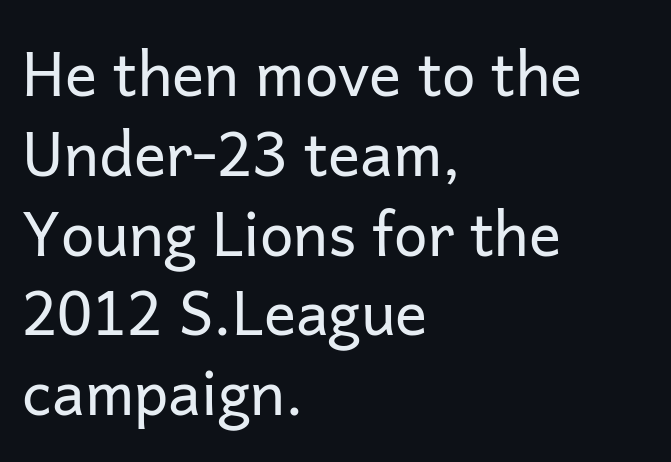
Q: Is the text bold? A: No.
Q: Is the text italic (slanted)? A: No, it is upright.
Q: Is the typeface a serif or a sans-serif typeface? A: Sans-serif.
Q: Is the text underlined? A: No.
Q: How is the paragraph aligned? A: Left-aligned.
Q: Is the spacing between letters normal or unusually wide? A: Normal.
Q: Is the spacing between lines tight, normal or loose? A: Normal.
Q: Width (condensed, normal, or wide)? A: Normal.
Q: Stroke contrast? A: Low.
Q: x-height? A: Medium.
Q: Monospaced? A: No.
